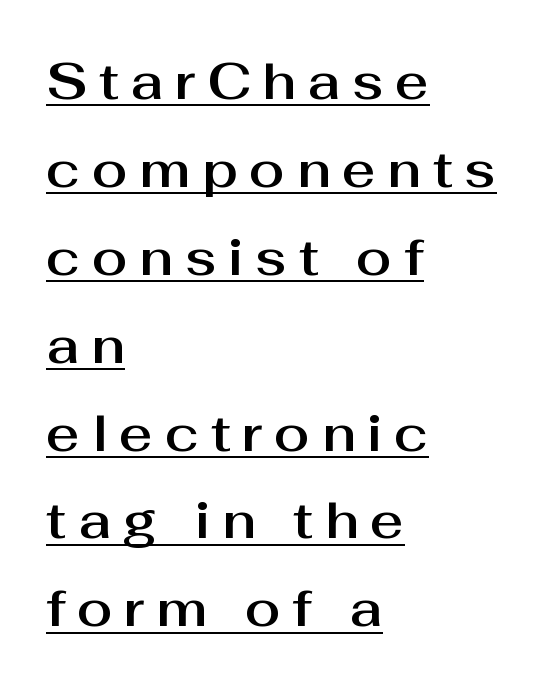
{"serif": "no", "italic": "no", "width": "normal", "stroke_contrast": "medium", "x_height": "medium", "monospaced": "no", "underline": "yes", "align": "left", "line_spacing": "normal", "line_spacing_ratio": 1.69, "letter_spacing": "wide", "letter_spacing_em": 0.22, "glyph_px": 52}
